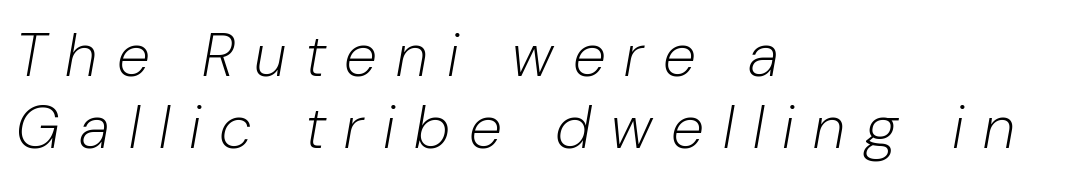
{"italic": "yes", "lean": "right", "slant_degrees": 10, "bold": "no", "weight": "light", "width": "condensed", "stroke_contrast": "low", "x_height": "medium", "monospaced": "no", "underline": "no", "align": "left", "line_spacing_ratio": 1.2, "letter_spacing": "wide", "letter_spacing_em": 0.35, "glyph_px": 60}
